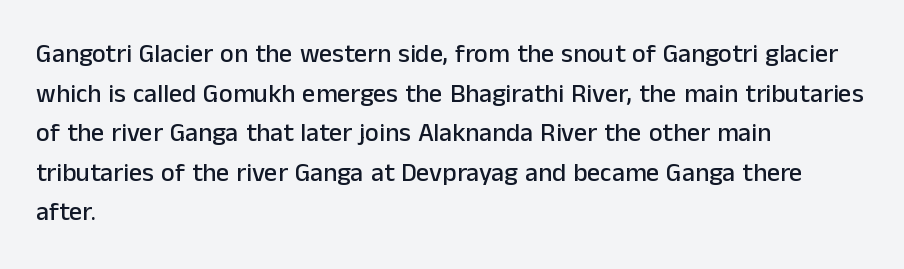
Interline gaps are of average width in this sample. The type sits square on the baseline with zero lean. Just letters on the line, the space beneath them empty. Students, note that the glyphs here touch the page at normal intervals. The rendering anchors every line to the left-hand side.
